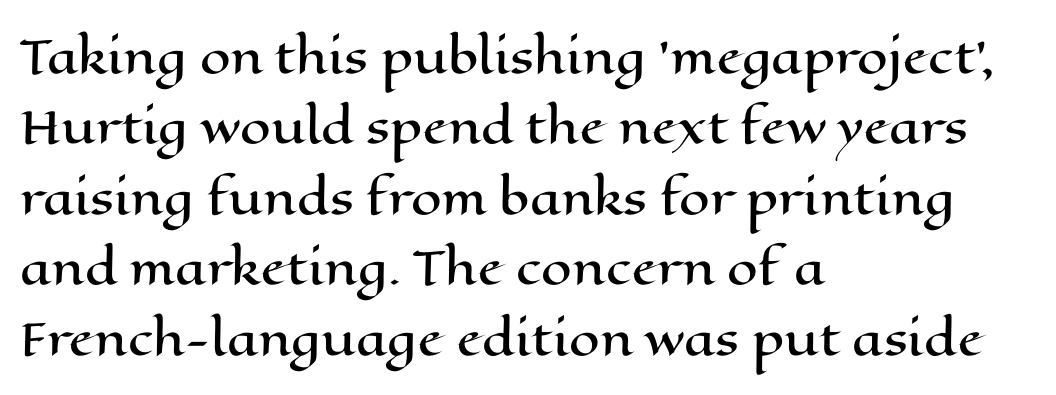
Q: Is the text italic (slanted)? A: No, it is upright.
Q: Is the text underlined? A: No.
Q: How is the paragraph aligned? A: Left-aligned.
Q: Is the spacing between letters normal or unusually wide? A: Normal.
Q: Is the spacing between lines tight, normal or loose? A: Normal.
Q: Width (condensed, normal, or wide)? A: Wide.
Q: Stroke contrast? A: High.
Q: x-height? A: Medium.
Q: Monospaced? A: No.
